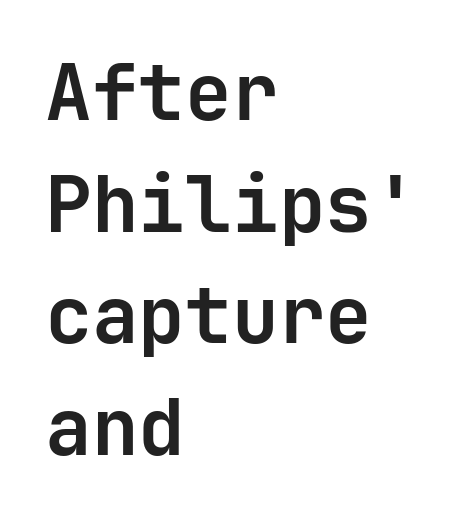
Interline gaps are of average width in this sample. Is the block centered? No — it sits flush against the left margin. Rendered with straight, roman letterforms. The words here are not underlined. Does the type have serifs? No, each stem ends abruptly. Its strokes are broad and dark, the hallmark of bold type.
